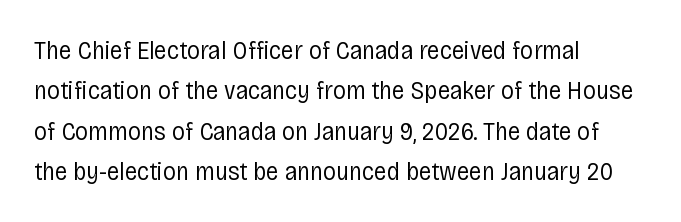
The image shows 26 px text type, upright; set left-aligned, normal line spacing (1.55x), normal letter spacing, not underlined.
